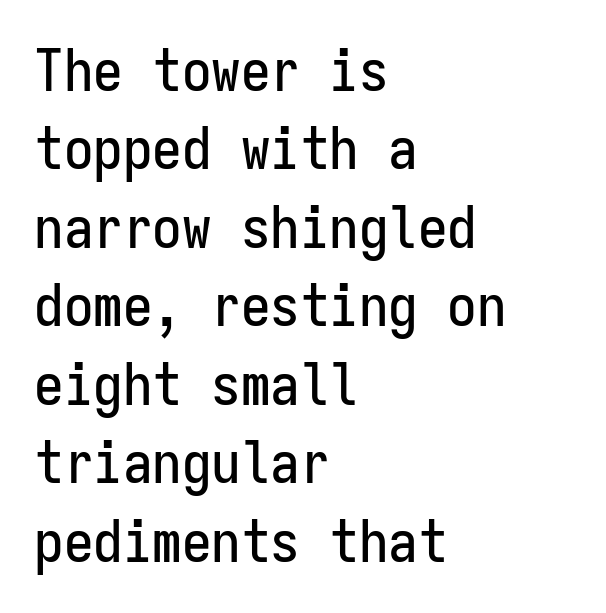
{"serif": "no", "italic": "no", "width": "condensed", "stroke_contrast": "low", "x_height": "medium", "monospaced": "yes", "underline": "no", "align": "left", "line_spacing": "normal", "line_spacing_ratio": 1.33, "letter_spacing": "normal", "letter_spacing_em": 0.0, "glyph_px": 59}
